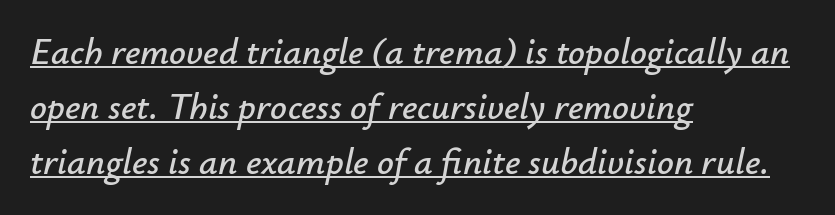
{"italic": "yes", "lean": "right", "slant_degrees": 12, "width": "normal", "stroke_contrast": "low", "x_height": "small", "monospaced": "no", "underline": "yes", "align": "left", "line_spacing": "normal", "line_spacing_ratio": 1.48, "letter_spacing": "normal", "letter_spacing_em": 0.0, "glyph_px": 37}
